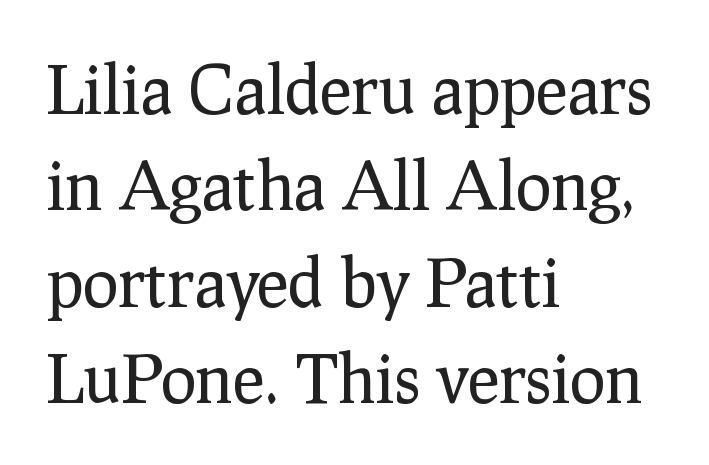
The image shows 67 px regular-weight serif type, upright; set left-aligned, normal line spacing (1.44x), normal letter spacing, not underlined; low stroke contrast and a medium x-height.
